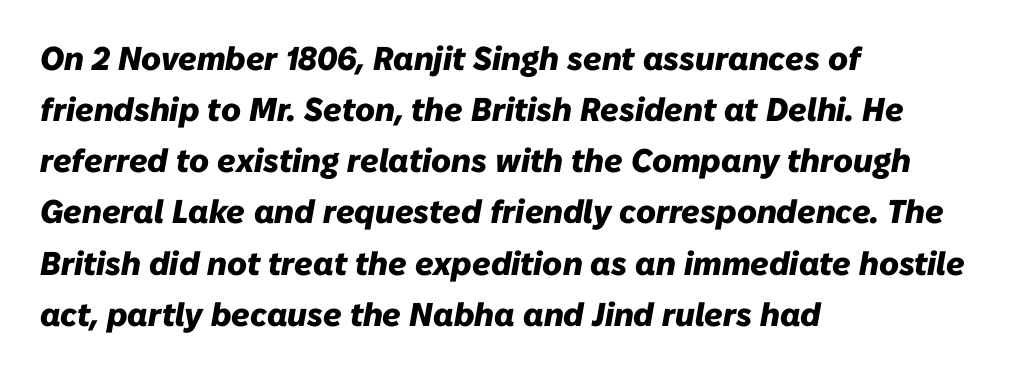
{"italic": "yes", "lean": "right", "slant_degrees": 10, "bold": "yes", "weight": "heavy", "width": "normal", "stroke_contrast": "low", "x_height": "medium", "monospaced": "no", "underline": "no", "align": "left", "line_spacing": "normal", "line_spacing_ratio": 1.55, "letter_spacing": "normal", "letter_spacing_em": 0.0, "glyph_px": 33}
